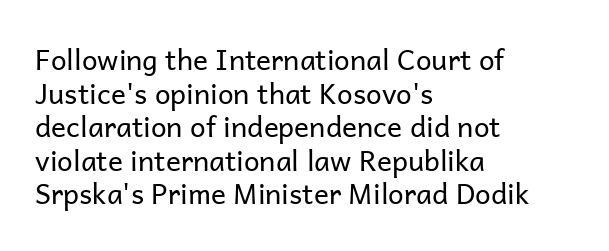
{"serif": "no", "italic": "no", "bold": "no", "weight": "regular", "width": "normal", "stroke_contrast": "low", "x_height": "medium", "monospaced": "no", "underline": "no", "align": "left", "line_spacing_ratio": 1.2, "letter_spacing": "normal", "letter_spacing_em": 0.0, "glyph_px": 28}
